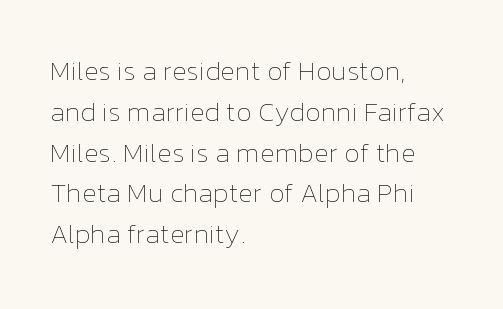
Q: Is the text bold? A: No.
Q: Is the text italic (slanted)? A: No, it is upright.
Q: Is the text underlined? A: No.
Q: How is the paragraph aligned? A: Left-aligned.
Q: Is the spacing between letters normal or unusually wide? A: Normal.
Q: Is the spacing between lines tight, normal or loose? A: Normal.
